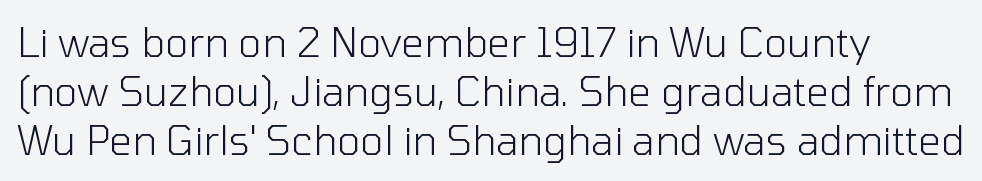
{"serif": "no", "italic": "no", "bold": "no", "weight": "light", "width": "normal", "stroke_contrast": "low", "x_height": "medium", "monospaced": "no", "underline": "no", "line_spacing_ratio": 1.23, "letter_spacing": "normal", "letter_spacing_em": 0.0, "glyph_px": 40}
